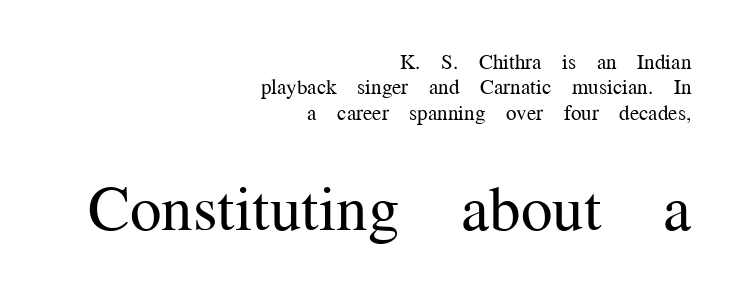
The image shows 63 px regular-weight serif type, upright; set right-aligned, line spacing 1.21x, normal letter spacing, not underlined; the second (bottom) block is 3.0x larger; medium stroke contrast and a medium x-height.
